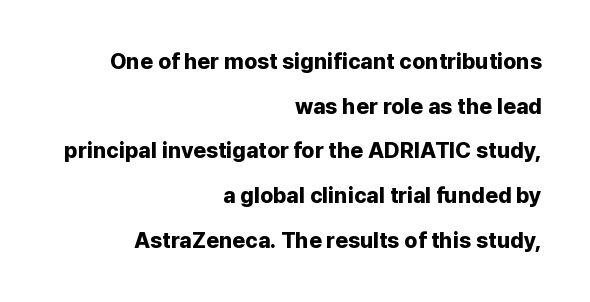
Strong, thick strokes mark this as bold type. The specimen reads as upright at a glance. The zone under the glyphs is completely vacant. What's the leading like? Stretched, with rows far apart. Words appear dense and cohesive because spacing is normal.
